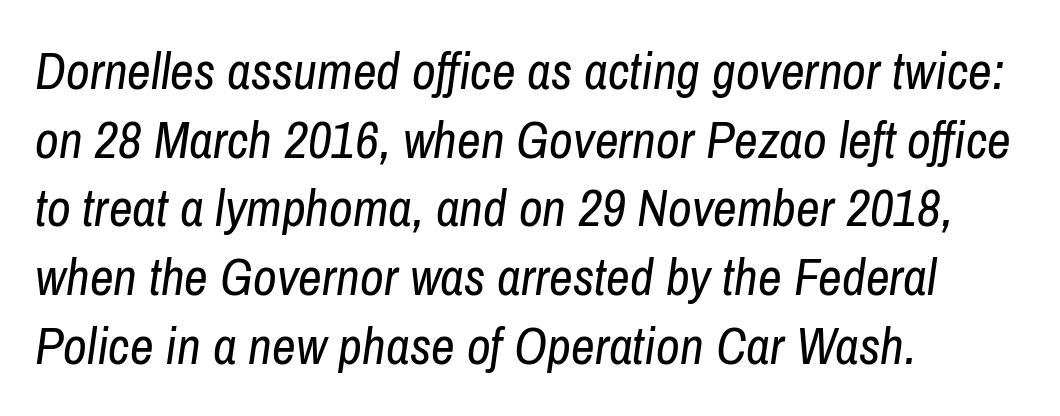
Q: Is the text bold? A: No.
Q: Is the text italic (slanted)? A: Yes, it leans right by about 8 degrees.
Q: Is the text underlined? A: No.
Q: How is the paragraph aligned? A: Left-aligned.
Q: Is the spacing between letters normal or unusually wide? A: Normal.
Q: Is the spacing between lines tight, normal or loose? A: Normal.
Q: Width (condensed, normal, or wide)? A: Condensed.
Q: Stroke contrast? A: Low.
Q: x-height? A: Medium.
Q: Monospaced? A: No.
